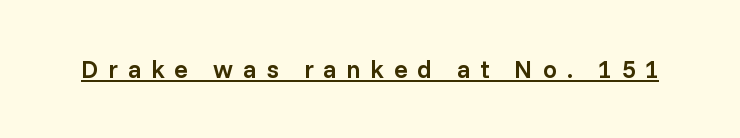
Tracking value appears strongly positive — letters spread wide. In designer terms, the underline attribute is active on this setting. Quick note: not italic, upright. Strokes here are thickened, but only to semibold level.
